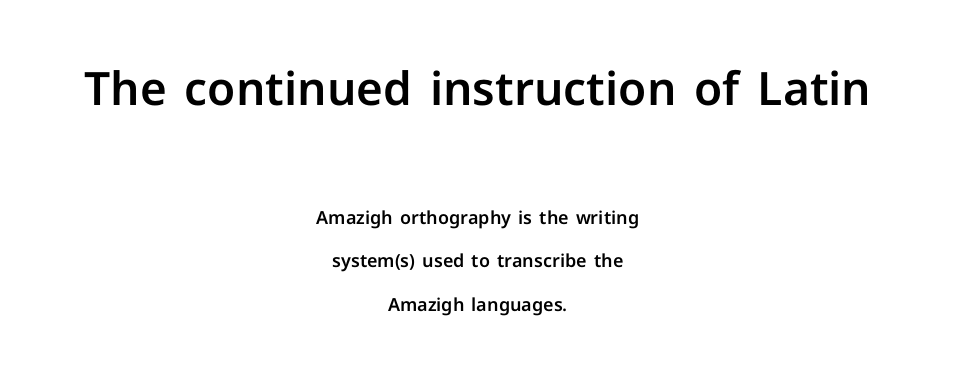
The image shows 46 px sans-serif type, upright; set centered, loose line spacing (2.43x), normal letter spacing, not underlined; the first (top) block is 2.56x larger; low stroke contrast and a medium x-height.
